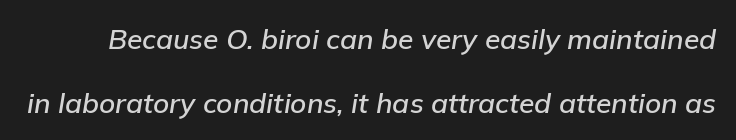
Q: Is the text italic (slanted)? A: Yes, it leans right by about 9 degrees.
Q: Is the text underlined? A: No.
Q: Is the spacing between letters normal or unusually wide? A: Normal.
Q: Is the spacing between lines tight, normal or loose? A: Loose.
Q: Width (condensed, normal, or wide)? A: Normal.
Q: Stroke contrast? A: Low.
Q: x-height? A: Medium.
Q: Monospaced? A: No.
